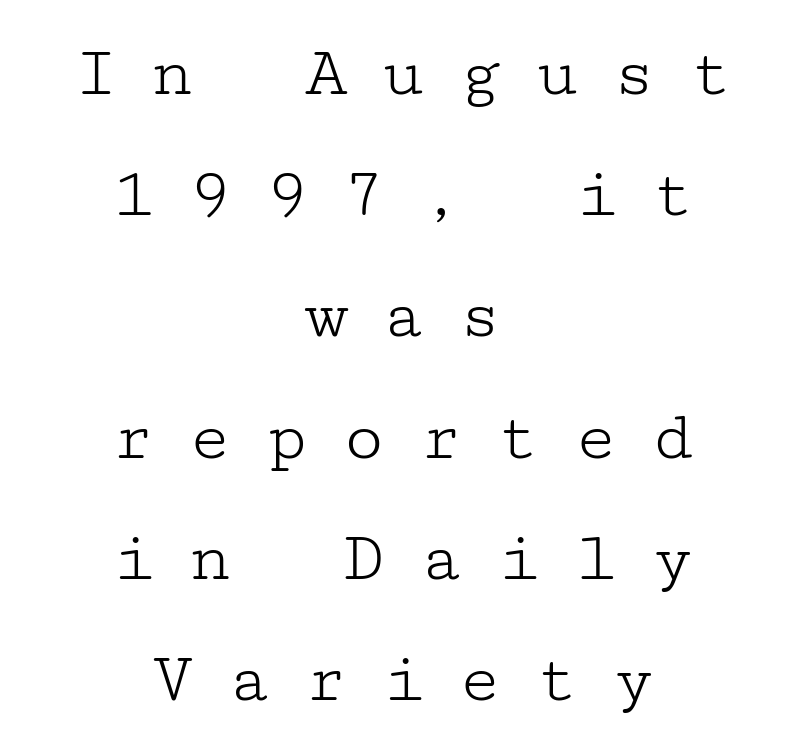
The image shows 73 px light, wide serif type, upright; set centered, normal line spacing (1.66x), unusually wide letter spacing (+0.45 em), not underlined; low stroke contrast and a medium x-height.
